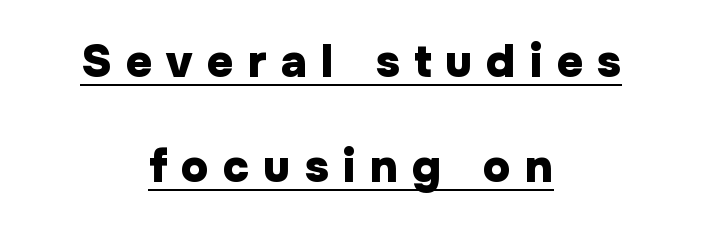
Stroke terminals: plain, sans-serif. Nope, not italic — everything's standing straight. Horizontally, the lines are justified to the midpoint only. Heft: maximum for text — a bold. A typesetter would call this proportional, since set widths differ per character.
